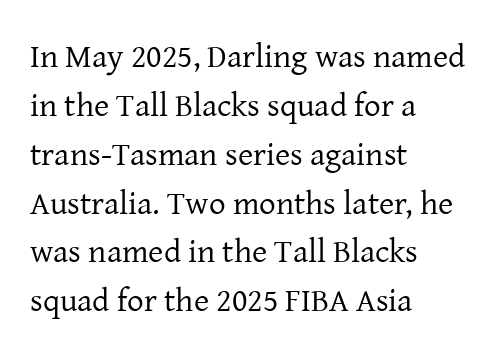
{"serif": "yes", "italic": "no", "bold": "no", "weight": "regular", "width": "normal", "stroke_contrast": "low", "x_height": "medium", "monospaced": "no", "underline": "no", "align": "left", "line_spacing": "normal", "line_spacing_ratio": 1.48, "letter_spacing": "normal", "letter_spacing_em": 0.0, "glyph_px": 33}
